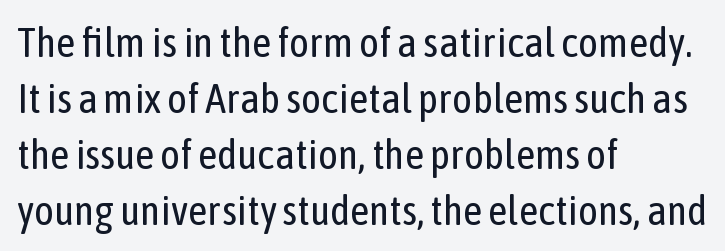
Q: Is the text bold? A: No.
Q: Is the text italic (slanted)? A: No, it is upright.
Q: Is the typeface a serif or a sans-serif typeface? A: Sans-serif.
Q: Is the text underlined? A: No.
Q: How is the paragraph aligned? A: Left-aligned.
Q: Is the spacing between letters normal or unusually wide? A: Normal.
Q: Is the spacing between lines tight, normal or loose? A: Normal.
Q: Width (condensed, normal, or wide)? A: Condensed.
Q: Stroke contrast? A: Low.
Q: x-height? A: Medium.
Q: Monospaced? A: No.
